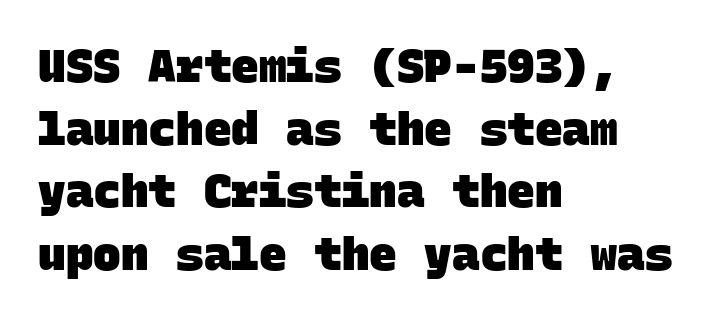
The image shows 46 px heavy sans-serif type, monospaced; set left-aligned, normal line spacing (1.36x), normal letter spacing, not underlined; low stroke contrast and a large x-height.
